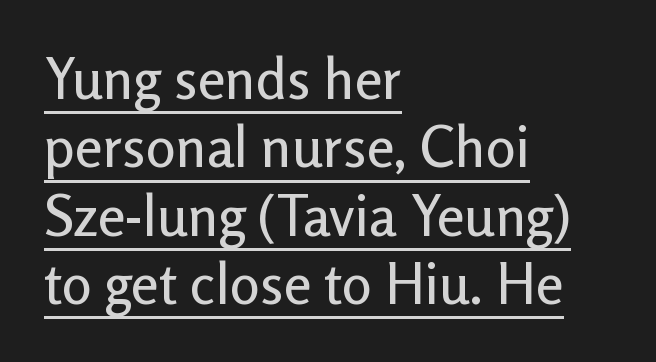
{"serif": "no", "italic": "no", "width": "normal", "stroke_contrast": "low", "x_height": "medium", "monospaced": "no", "underline": "yes", "align": "left", "line_spacing_ratio": 1.22, "letter_spacing": "normal", "letter_spacing_em": 0.0, "glyph_px": 56}
